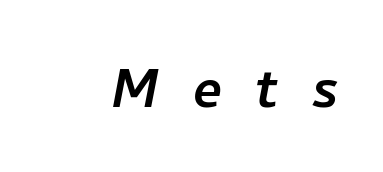
{"serif": "no", "width": "normal", "stroke_contrast": "low", "x_height": "medium", "monospaced": "no", "underline": "no", "letter_spacing": "wide", "letter_spacing_em": 0.47, "glyph_px": 69}
